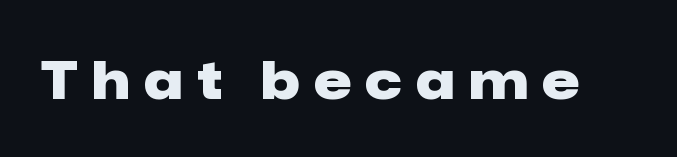
{"serif": "no", "italic": "no", "bold": "yes", "weight": "heavy", "width": "normal", "stroke_contrast": "low", "x_height": "medium", "monospaced": "no", "underline": "no", "letter_spacing": "wide", "letter_spacing_em": 0.27, "glyph_px": 53}
